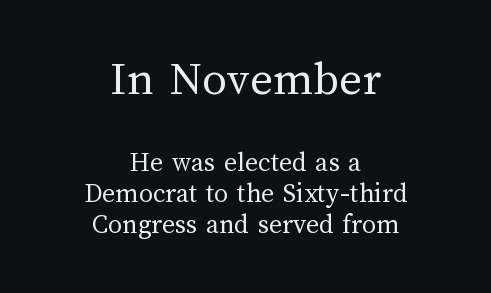
The image shows 49 px regular-weight type, upright; set centered, tight line spacing (1.11x), normal letter spacing, not underlined; the first (top) block is 1.75x larger; medium stroke contrast and a medium x-height.
